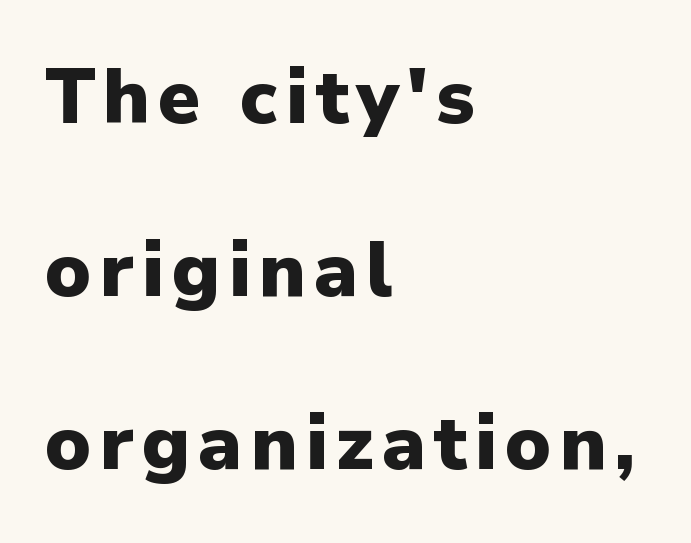
The area under the type is left untouched. Line starts are locked; line ends wander. Do the characters align in a grid? No, the font is proportional. Plenty of ink on the page — the face is bold.
